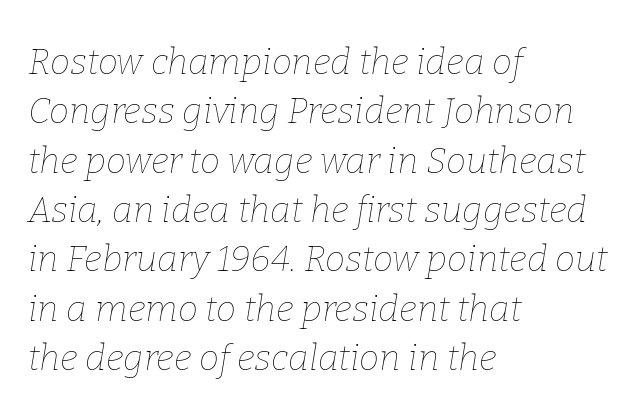
{"italic": "yes", "lean": "right", "slant_degrees": 9, "bold": "no", "weight": "thin", "width": "normal", "stroke_contrast": "low", "x_height": "medium", "monospaced": "no", "underline": "no", "align": "left", "line_spacing": "normal", "line_spacing_ratio": 1.37, "letter_spacing": "normal", "letter_spacing_em": 0.0, "glyph_px": 36}
